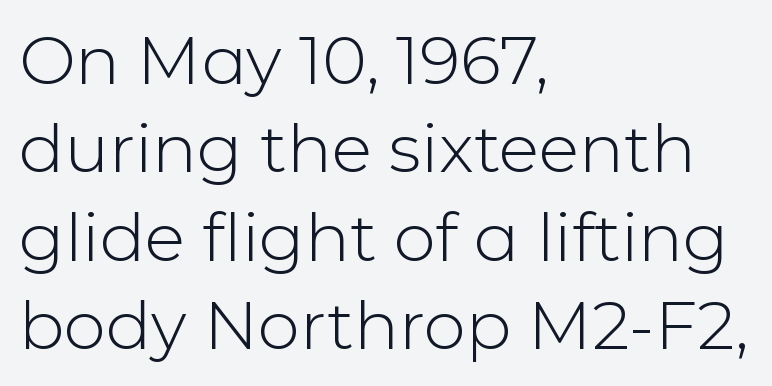
Q: Is the text bold? A: No.
Q: Is the text italic (slanted)? A: No, it is upright.
Q: Is the typeface a serif or a sans-serif typeface? A: Sans-serif.
Q: Is the text underlined? A: No.
Q: How is the paragraph aligned? A: Left-aligned.
Q: Is the spacing between letters normal or unusually wide? A: Normal.
Q: Is the spacing between lines tight, normal or loose? A: Normal.
Q: Width (condensed, normal, or wide)? A: Normal.
Q: Stroke contrast? A: Low.
Q: x-height? A: Medium.
Q: Monospaced? A: No.
